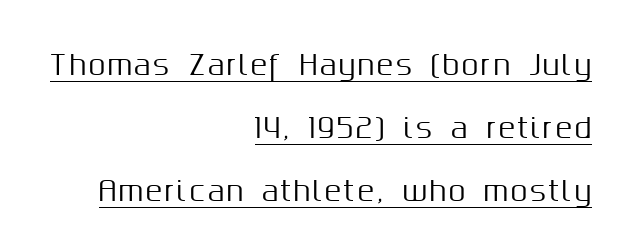
Quick note: interline space is abundant. Posture: straight, roman, zero tilt. Short and long lines alike share a common ending point at right. The rendered words wear a rule along their underside.
